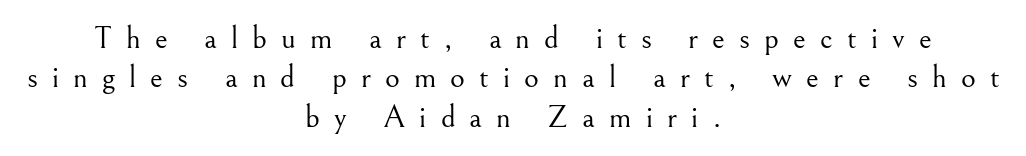
{"serif": "yes", "italic": "no", "bold": "no", "weight": "light", "width": "normal", "stroke_contrast": "medium", "x_height": "small", "monospaced": "no", "underline": "no", "align": "center", "line_spacing_ratio": 1.23, "letter_spacing": "wide", "letter_spacing_em": 0.44, "glyph_px": 32}
